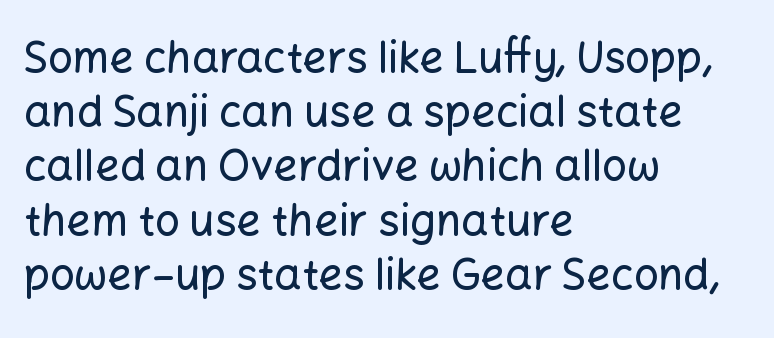
Q: Is the text italic (slanted)? A: No, it is upright.
Q: Is the typeface a serif or a sans-serif typeface? A: Sans-serif.
Q: Is the text underlined? A: No.
Q: How is the paragraph aligned? A: Left-aligned.
Q: Is the spacing between letters normal or unusually wide? A: Normal.
Q: Is the spacing between lines tight, normal or loose? A: Normal.
Q: Width (condensed, normal, or wide)? A: Normal.
Q: Stroke contrast? A: Low.
Q: x-height? A: Medium.
Q: Monospaced? A: No.
